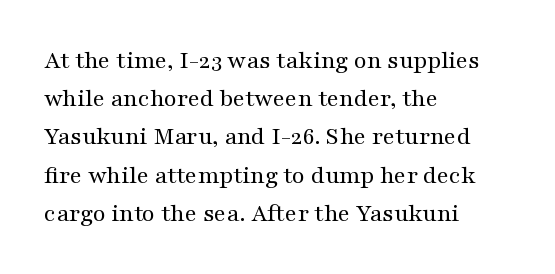
The image shows 26 px text type, upright; set left-aligned, normal line spacing (1.47x), normal letter spacing, not underlined.
